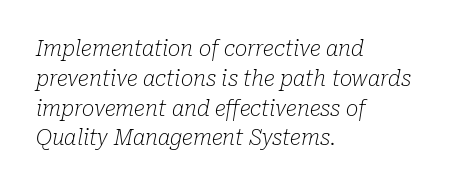
{"italic": "yes", "lean": "right", "slant_degrees": 10, "bold": "no", "underline": "no", "align": "left", "line_spacing": "normal", "line_spacing_ratio": 1.42, "letter_spacing": "normal", "letter_spacing_em": 0.0, "glyph_px": 21}
